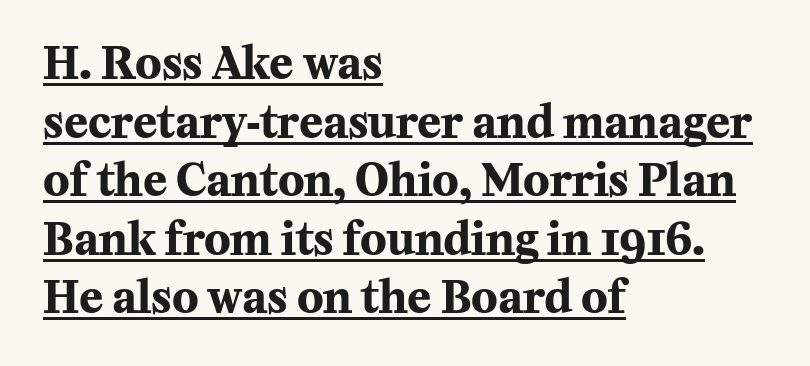
Q: Is the text bold? A: Yes.
Q: Is the text italic (slanted)? A: No, it is upright.
Q: Is the typeface a serif or a sans-serif typeface? A: Serif.
Q: Is the text underlined? A: Yes.
Q: How is the paragraph aligned? A: Left-aligned.
Q: Is the spacing between letters normal or unusually wide? A: Normal.
Q: Is the spacing between lines tight, normal or loose? A: Normal.
Q: Width (condensed, normal, or wide)? A: Normal.
Q: Stroke contrast? A: Medium.
Q: x-height? A: Medium.
Q: Monospaced? A: No.
